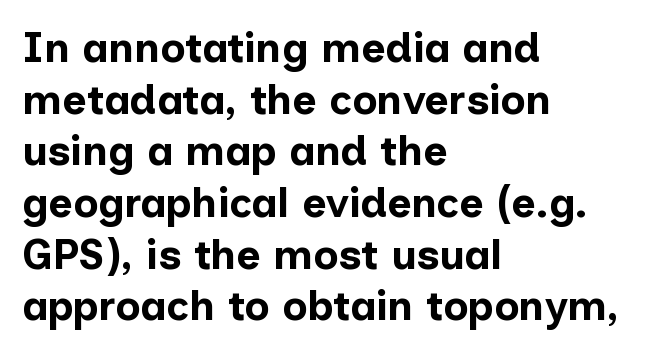
The image shows 42 px bold sans-serif type, upright; set left-aligned, line spacing 1.23x, normal letter spacing, not underlined; low stroke contrast and a medium x-height.
